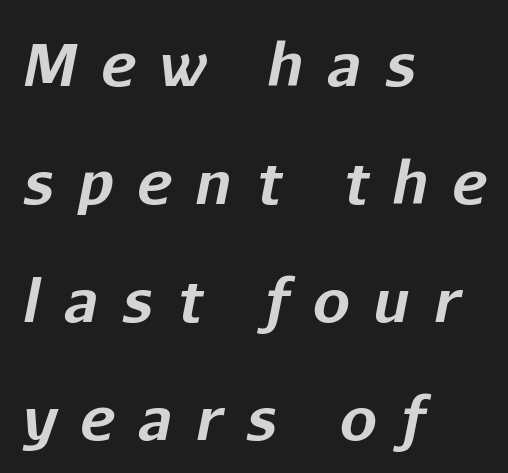
Successive baselines arrive slowly, with a big drop between each. Short note: letters widely spaced. Style check: oblique. Horizontal alignment here is leftward, the default for most running prose. The area under the type is left untouched.
